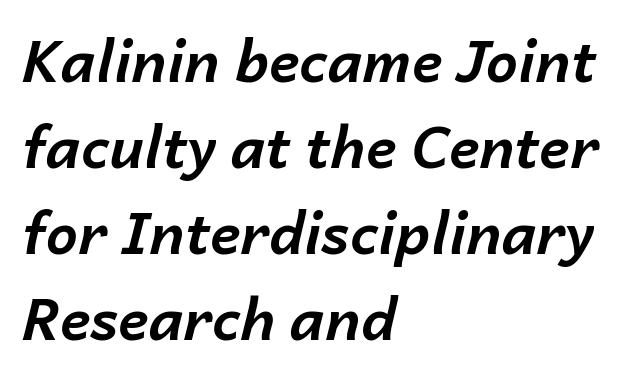
The image shows 57 px bold type, italic (leaning right); set left-aligned, normal line spacing (1.51x), normal letter spacing, not underlined; low stroke contrast and a medium x-height.
